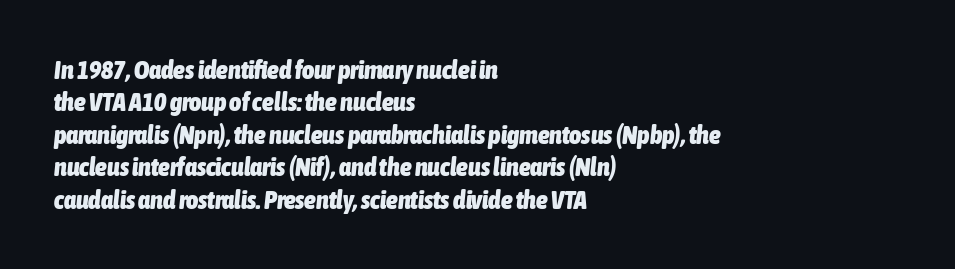
The face used here has the dense, thick strokes of a bold. Glance below the letters and you will spot only blank space. Italic? Definitely — the glyphs are oblique. Line starts are locked; line ends wander.
